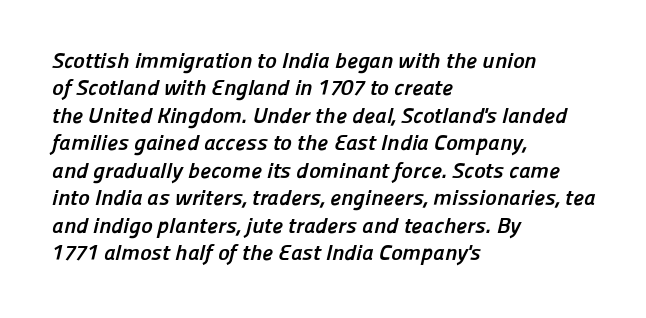
Q: Is the text bold? A: Yes.
Q: Is the text underlined? A: No.
Q: How is the paragraph aligned? A: Left-aligned.
Q: Is the spacing between letters normal or unusually wide? A: Normal.
Q: Is the spacing between lines tight, normal or loose? A: Normal.
